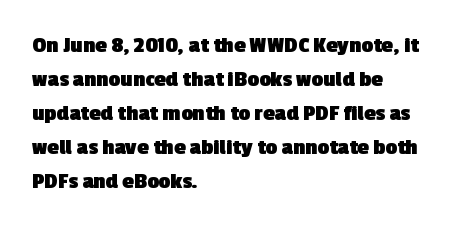
Q: Is the text bold? A: Yes.
Q: Is the text underlined? A: No.
Q: How is the paragraph aligned? A: Left-aligned.
Q: Is the spacing between letters normal or unusually wide? A: Normal.
Q: Is the spacing between lines tight, normal or loose? A: Normal.
